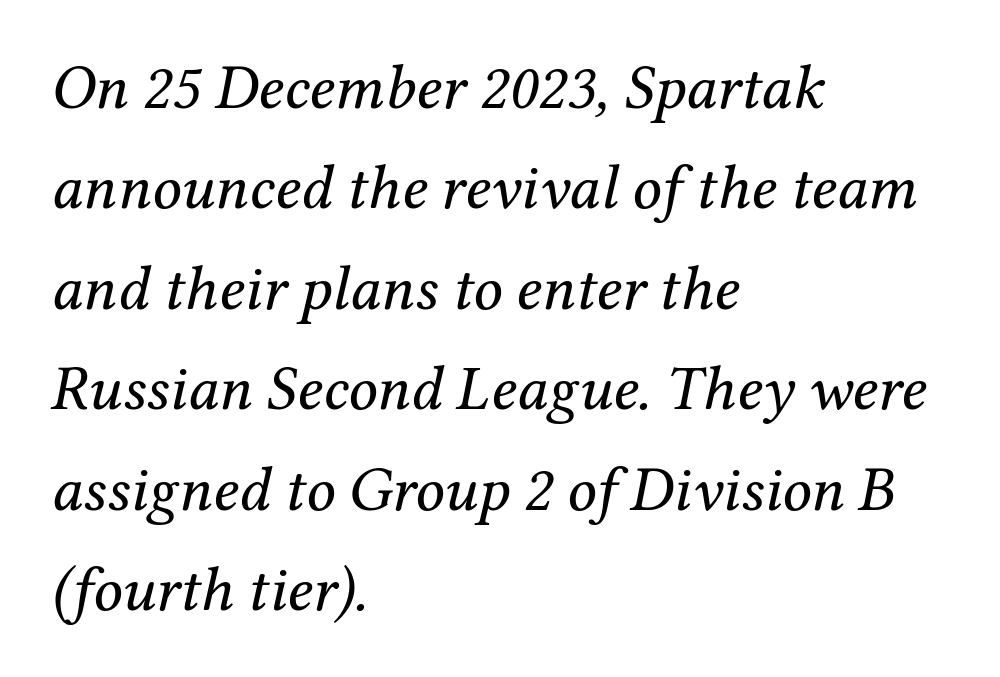
The image shows 64 px regular-weight serif type, italic (leaning right); set left-aligned, normal line spacing (1.57x), normal letter spacing, not underlined; medium stroke contrast and a medium x-height.
